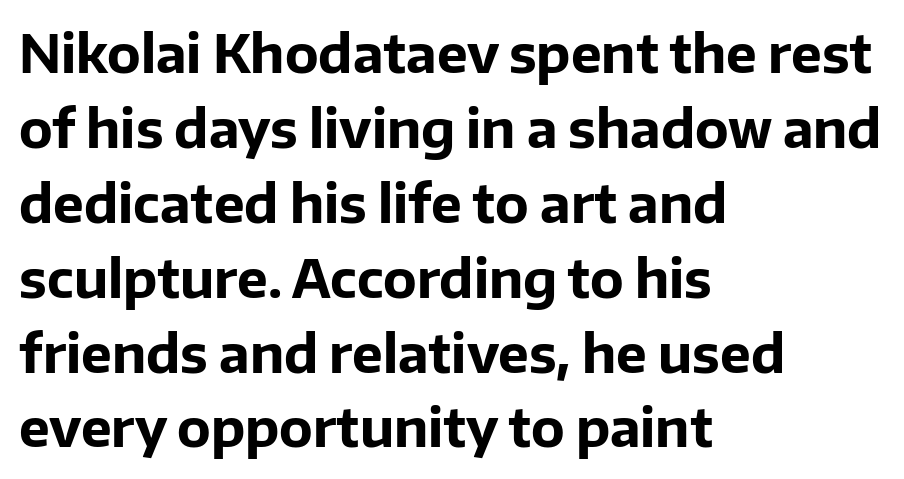
Q: Is the text bold? A: Yes.
Q: Is the text italic (slanted)? A: No, it is upright.
Q: Is the typeface a serif or a sans-serif typeface? A: Sans-serif.
Q: Is the text underlined? A: No.
Q: How is the paragraph aligned? A: Left-aligned.
Q: Is the spacing between letters normal or unusually wide? A: Normal.
Q: Is the spacing between lines tight, normal or loose? A: Normal.
Q: Width (condensed, normal, or wide)? A: Normal.
Q: Stroke contrast? A: Low.
Q: x-height? A: Medium.
Q: Monospaced? A: No.
